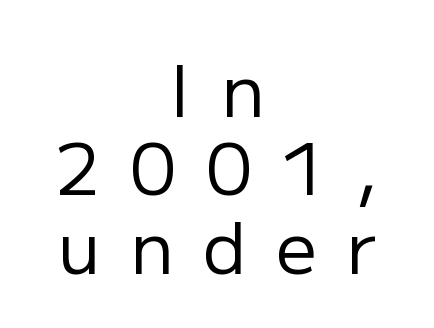
{"serif": "no", "italic": "no", "bold": "no", "weight": "regular", "width": "normal", "stroke_contrast": "low", "x_height": "medium", "monospaced": "no", "underline": "no", "align": "center", "line_spacing": "tight", "line_spacing_ratio": 1.09, "letter_spacing": "wide", "letter_spacing_em": 0.41, "glyph_px": 72}
